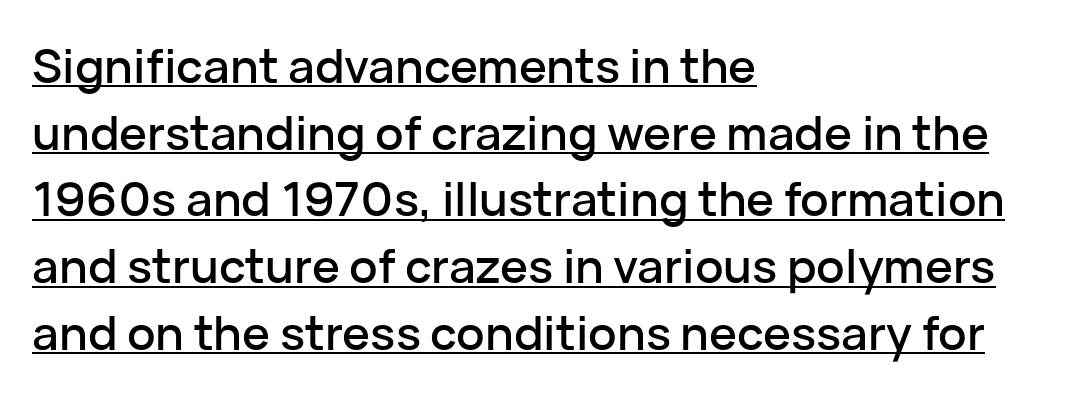
Descenders here cross a horizontal rule under the line. There is no visible air inserted between adjacent glyphs. Notice how the stems are strictly vertical — no italics here. Note: no serifs on the glyphs. Teacher's note: observe the even left margin — that is flush-left alignment.
